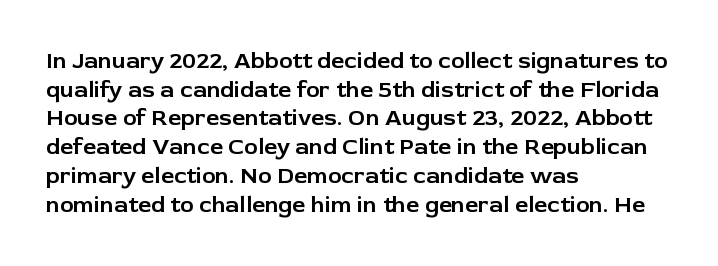
{"italic": "no", "underline": "no", "align": "left", "line_spacing": "normal", "line_spacing_ratio": 1.25, "letter_spacing": "normal", "letter_spacing_em": 0.0, "glyph_px": 23}
